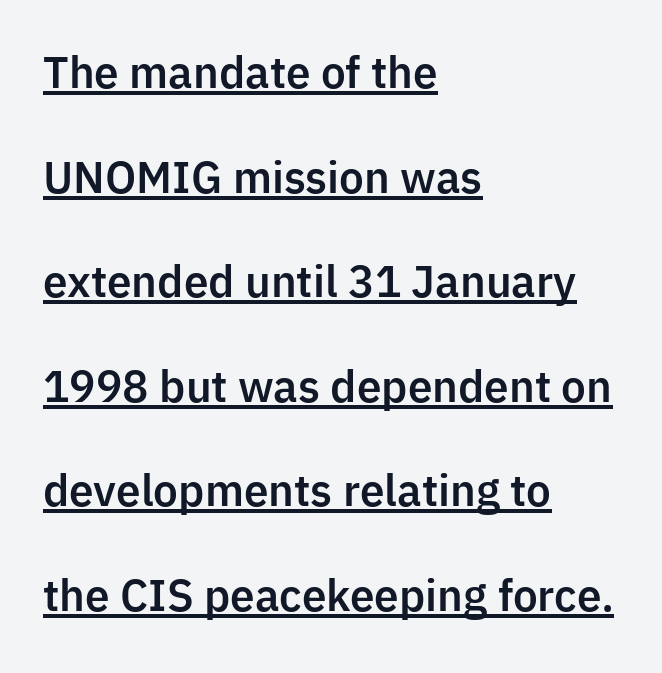
The image shows 42 px sans-serif type, upright; set left-aligned, loose line spacing (2.49x), normal letter spacing, underlined; low stroke contrast and a medium x-height.
